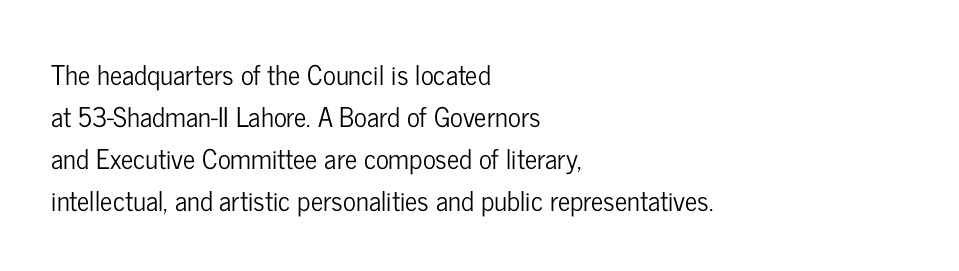
{"italic": "no", "underline": "no", "align": "left", "line_spacing": "normal", "line_spacing_ratio": 1.56, "letter_spacing": "normal", "letter_spacing_em": 0.0, "glyph_px": 27}
